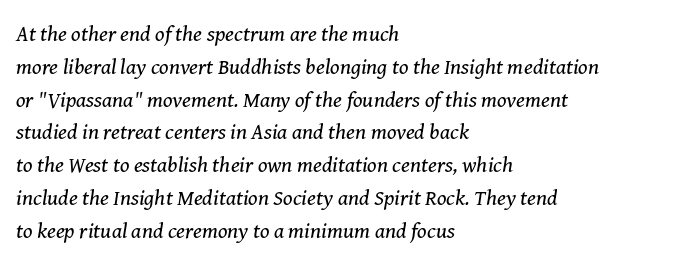
The zone under the glyphs is completely vacant. The font's italic variant was chosen for this text. Successive baselines arrive at the customary interval. These glyphs show unthickened strokes, regular width or finer. Is the block centered? No — it sits flush against the left margin.
